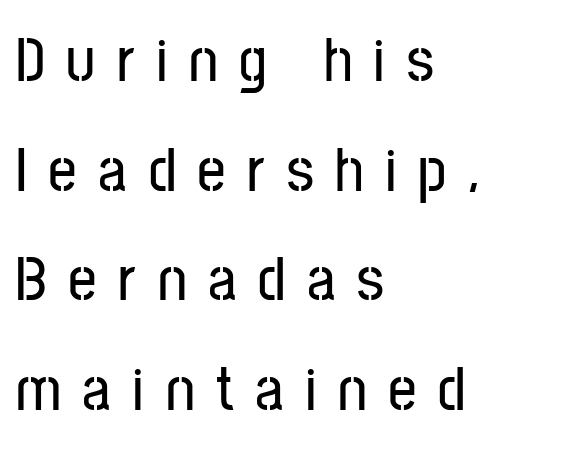
Tall strokes in this sample are plumb rather than angled. This sample is left-justified, so line endings fall wherever the words run out. Bare-footed words on every line. The passage shown is typeset with a sans-serif family. The face used here is proportionally spaced, like ordinary book or web type.
